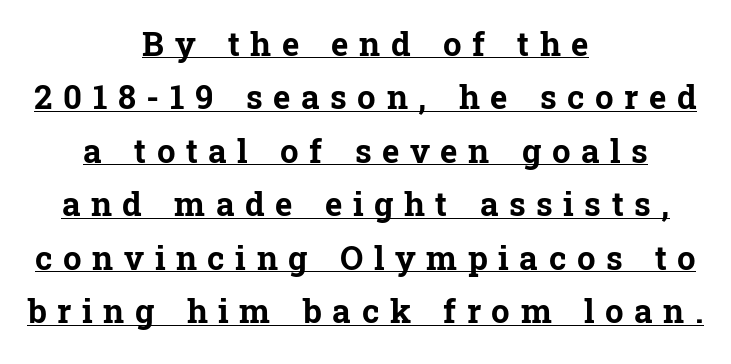
The image shows 33 px bold serif type, upright; set centered, normal line spacing (1.62x), unusually wide letter spacing (+0.32 em), underlined; low stroke contrast and a medium x-height.
